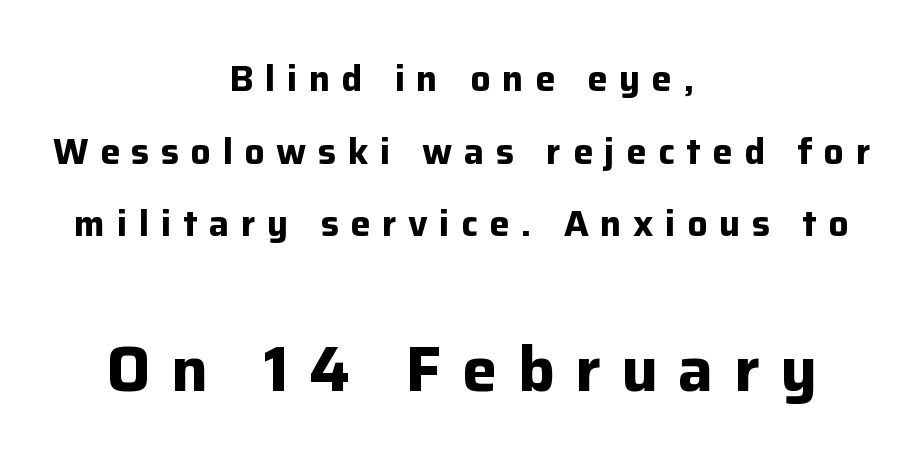
The image shows 63 px bold sans-serif type, upright; set centered, loose line spacing (2.02x), unusually wide letter spacing (+0.32 em), not underlined; the second (bottom) block is 1.75x larger; low stroke contrast and a medium x-height.
